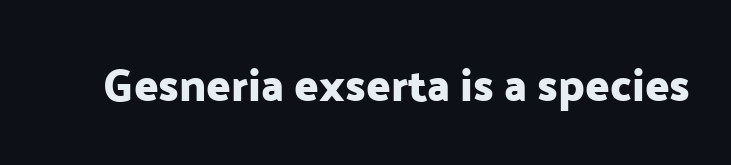
Q: Is the text italic (slanted)? A: No, it is upright.
Q: Is the typeface a serif or a sans-serif typeface? A: Sans-serif.
Q: Is the text underlined? A: No.
Q: Is the spacing between letters normal or unusually wide? A: Normal.
Q: Width (condensed, normal, or wide)? A: Normal.
Q: Stroke contrast? A: Low.
Q: x-height? A: Medium.
Q: Monospaced? A: No.
